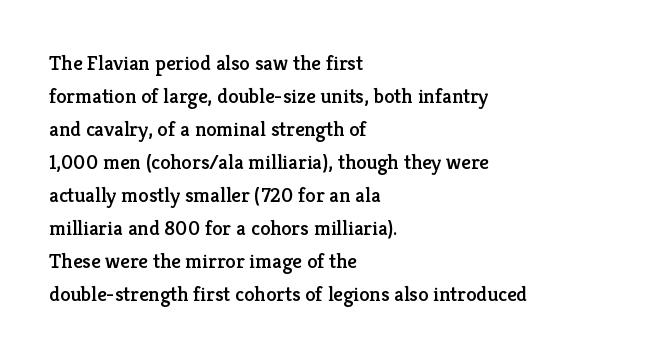
Do the letters lean? They stand straight. You could call the tracking neutral — neither tight nor loose. The passage shown is not underscored anywhere. The ragged edge is on the right, which tells us the setting is flush left. Students, observe: this is what conventionally led text looks like.
